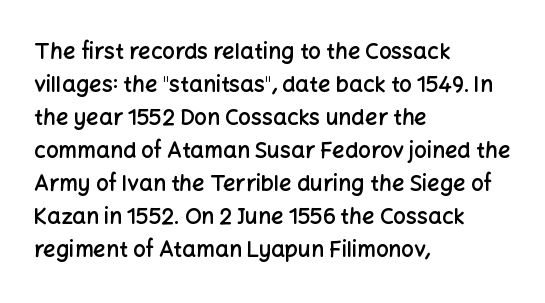
Q: Is the text bold? A: Semi-bold.
Q: Is the text italic (slanted)? A: No, it is upright.
Q: Is the text underlined? A: No.
Q: How is the paragraph aligned? A: Left-aligned.
Q: Is the spacing between letters normal or unusually wide? A: Normal.
Q: Is the spacing between lines tight, normal or loose? A: Normal.
